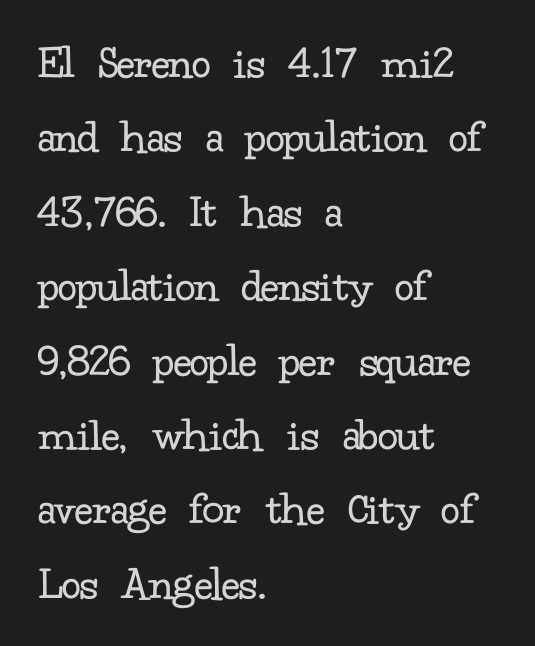
{"serif": "yes", "italic": "no", "bold": "no", "weight": "regular", "width": "normal", "stroke_contrast": "low", "x_height": "small", "monospaced": "no", "underline": "no", "align": "left", "line_spacing": "normal", "line_spacing_ratio": 1.55, "letter_spacing": "normal", "letter_spacing_em": 0.0, "glyph_px": 48}
